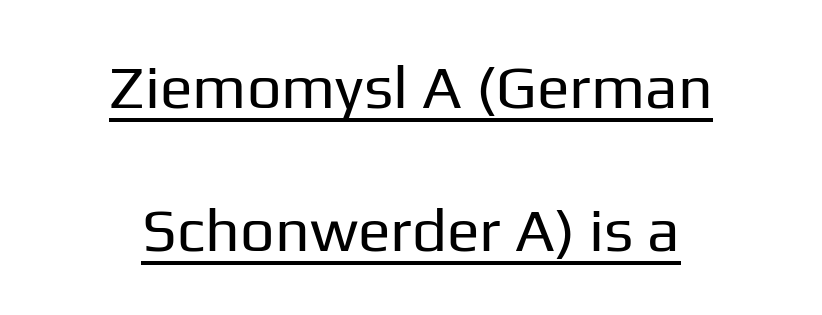
The image shows 61 px regular-weight sans-serif type, upright; set centered, loose line spacing (2.34x), normal letter spacing, underlined; low stroke contrast and a medium x-height.
